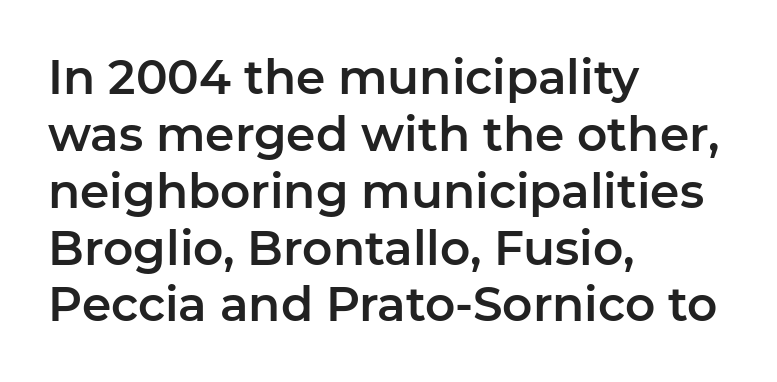
{"serif": "no", "italic": "no", "width": "normal", "stroke_contrast": "low", "x_height": "medium", "monospaced": "no", "underline": "no", "align": "left", "line_spacing_ratio": 1.21, "letter_spacing": "normal", "letter_spacing_em": 0.0, "glyph_px": 47}
